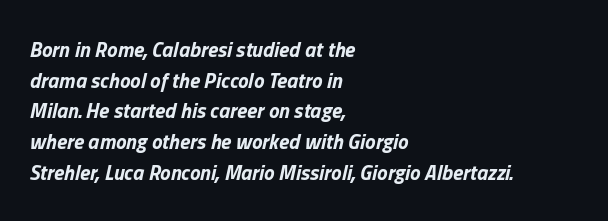
{"italic": "yes", "lean": "right", "slant_degrees": 13, "bold": "yes", "underline": "no", "align": "left", "line_spacing": "normal", "line_spacing_ratio": 1.46, "letter_spacing": "normal", "letter_spacing_em": 0.0, "glyph_px": 21}
